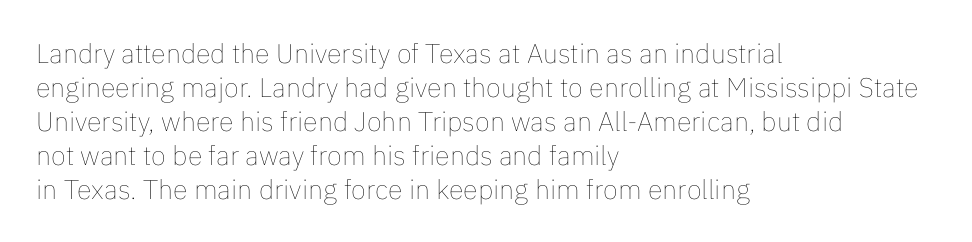
{"italic": "no", "bold": "no", "underline": "no", "align": "left", "line_spacing": "normal", "line_spacing_ratio": 1.26, "letter_spacing": "normal", "letter_spacing_em": 0.0, "glyph_px": 27}
